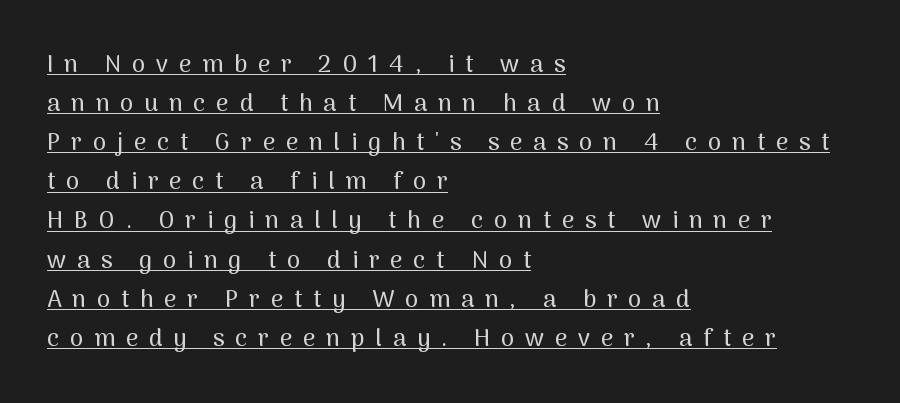
The setting favours the left margin, as ordinary paragraphs usually do. Style check: upright. Underlining? Definitely there. Successive baselines arrive at the customary interval. The passage shown has open, widely tracked lettering throughout.
